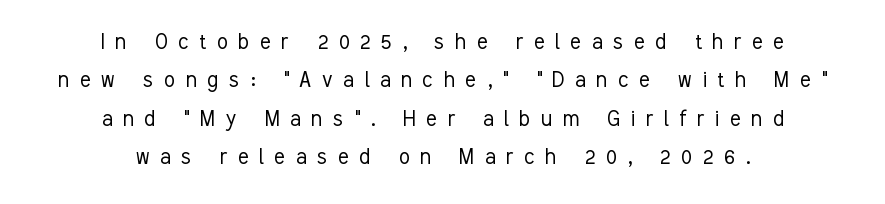
Loose tracking; the words dissolve into strings of separated letters. The weight would be labelled regular, book, light, or lighter still. Unlike italic type, these characters show no tilt at all. Decoration check: the copy has no underline.
